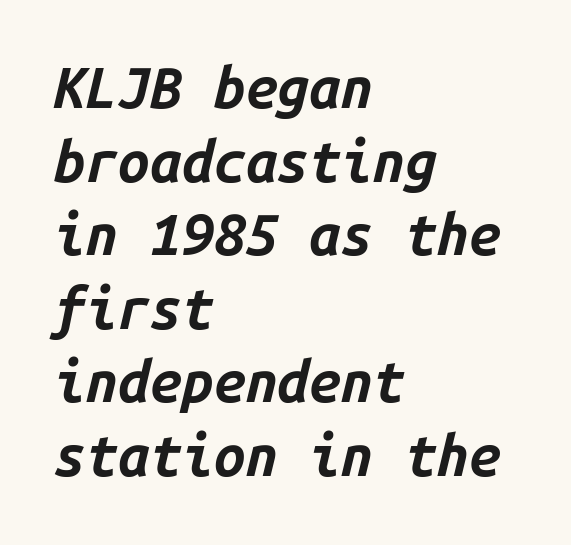
Q: Is the text bold? A: Yes.
Q: Is the text italic (slanted)? A: Yes, it leans right by about 14 degrees.
Q: Is the text underlined? A: No.
Q: How is the paragraph aligned? A: Left-aligned.
Q: Is the spacing between letters normal or unusually wide? A: Normal.
Q: Is the spacing between lines tight, normal or loose? A: Normal.
Q: Width (condensed, normal, or wide)? A: Normal.
Q: Stroke contrast? A: Low.
Q: x-height? A: Medium.
Q: Monospaced? A: Yes.
